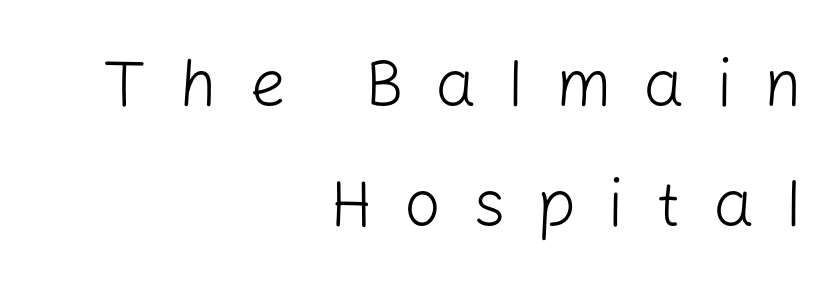
Q: Is the text bold? A: No.
Q: Is the text italic (slanted)? A: No, it is upright.
Q: Is the typeface a serif or a sans-serif typeface? A: Sans-serif.
Q: Is the text underlined? A: No.
Q: How is the paragraph aligned? A: Right-aligned.
Q: Is the spacing between letters normal or unusually wide? A: Unusually wide.
Q: Width (condensed, normal, or wide)? A: Normal.
Q: Stroke contrast? A: Low.
Q: x-height? A: Medium.
Q: Monospaced? A: No.
